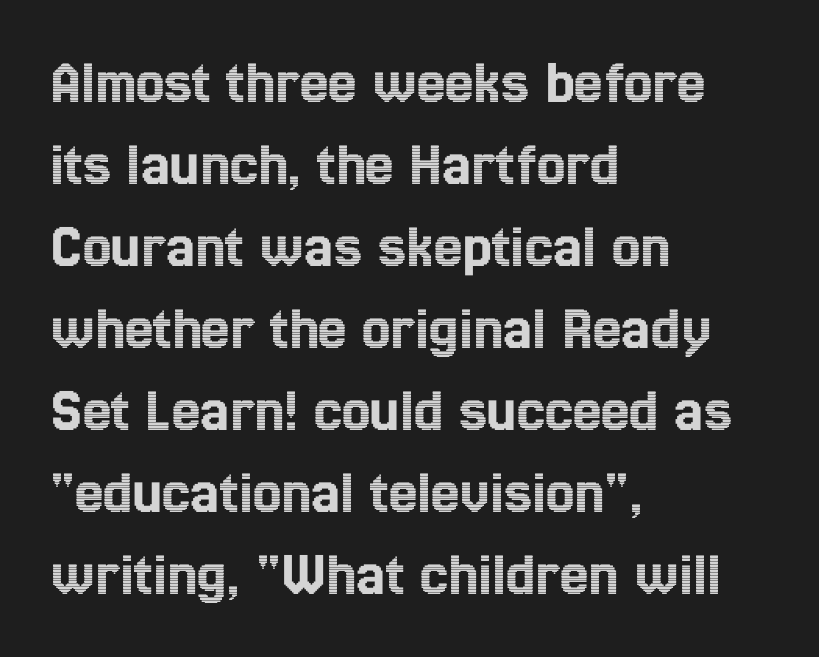
Q: Is the text italic (slanted)? A: No, it is upright.
Q: Is the text underlined? A: No.
Q: How is the paragraph aligned? A: Left-aligned.
Q: Is the spacing between letters normal or unusually wide? A: Normal.
Q: Is the spacing between lines tight, normal or loose? A: Normal.
Q: Width (condensed, normal, or wide)? A: Condensed.
Q: x-height? A: Medium.
Q: Monospaced? A: No.
